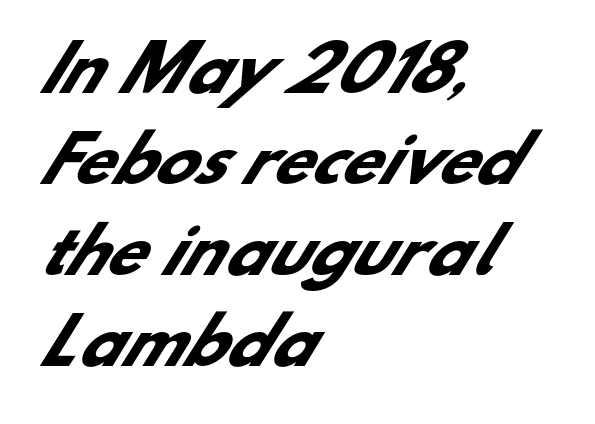
The image shows 62 px heavy sans-serif type; set left-aligned, normal line spacing (1.47x), normal letter spacing, not underlined; low stroke contrast and a small x-height.
